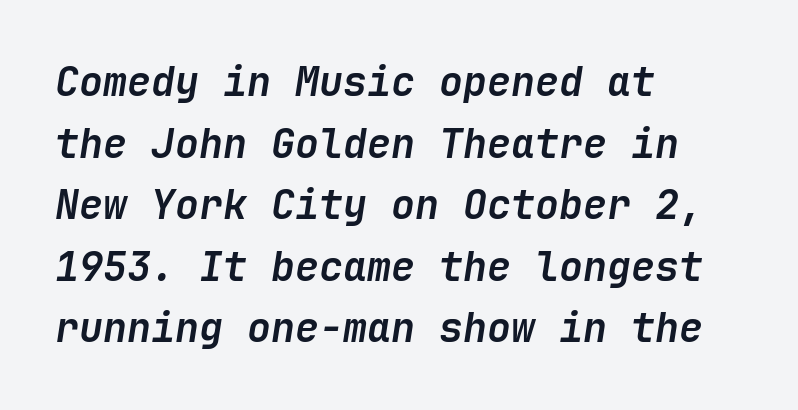
{"italic": "yes", "lean": "right", "slant_degrees": 9, "bold": "yes", "weight": "semibold", "width": "normal", "stroke_contrast": "low", "x_height": "medium", "underline": "no", "align": "left", "line_spacing": "normal", "line_spacing_ratio": 1.54, "letter_spacing": "normal", "letter_spacing_em": 0.0, "glyph_px": 40}
